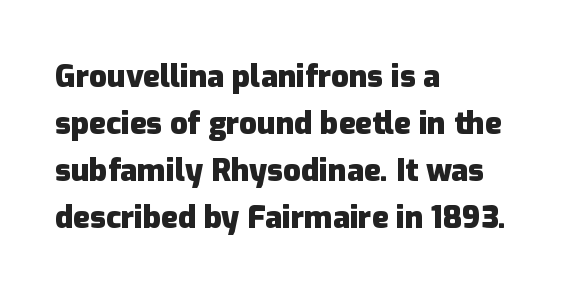
The image shows 31 px heavy sans-serif type, upright; set left-aligned, normal line spacing (1.52x), normal letter spacing, not underlined; low stroke contrast and a medium x-height.
